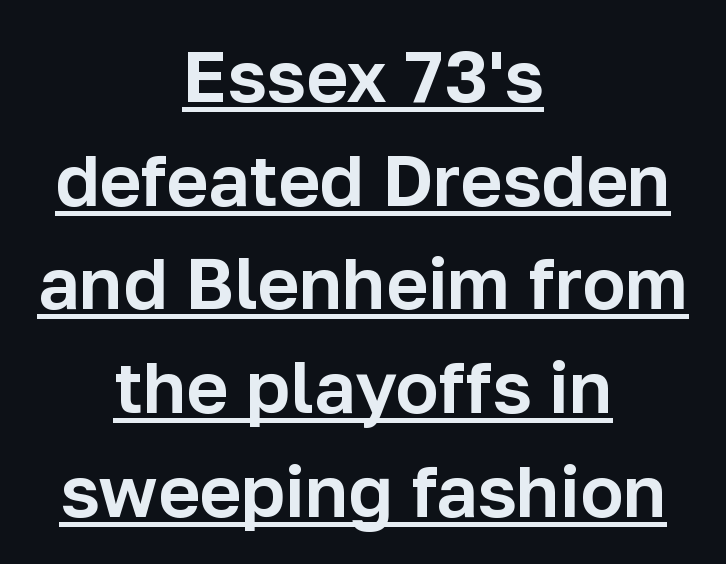
{"serif": "no", "italic": "no", "width": "normal", "stroke_contrast": "low", "x_height": "medium", "monospaced": "no", "underline": "yes", "align": "center", "line_spacing": "normal", "line_spacing_ratio": 1.44, "letter_spacing": "normal", "letter_spacing_em": 0.0, "glyph_px": 72}
